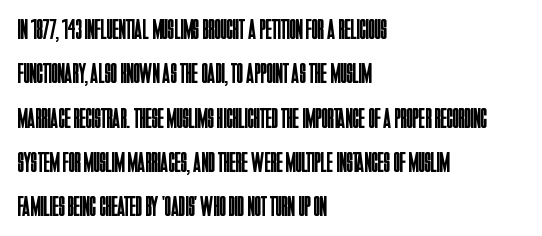
Q: Is the text bold? A: No.
Q: Is the text italic (slanted)? A: No, it is upright.
Q: Is the typeface a serif or a sans-serif typeface? A: Sans-serif.
Q: Is the text underlined? A: No.
Q: How is the paragraph aligned? A: Left-aligned.
Q: Is the spacing between letters normal or unusually wide? A: Normal.
Q: Is the spacing between lines tight, normal or loose? A: Normal.
Q: Width (condensed, normal, or wide)? A: Condensed.
Q: Stroke contrast? A: Low.
Q: x-height? A: Large.
Q: Monospaced? A: No.
